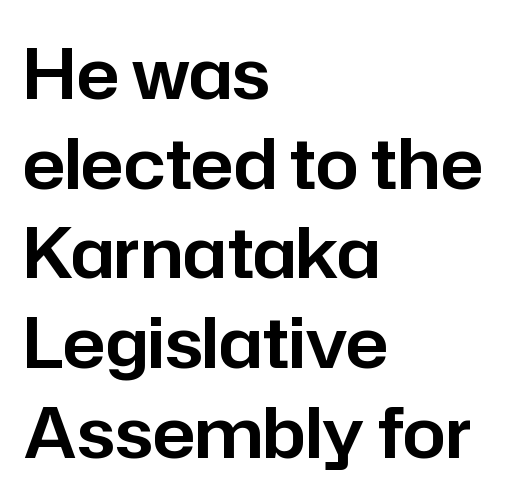
{"serif": "no", "italic": "no", "width": "normal", "stroke_contrast": "low", "x_height": "medium", "monospaced": "no", "underline": "no", "align": "left", "line_spacing": "normal", "line_spacing_ratio": 1.3, "letter_spacing": "normal", "letter_spacing_em": 0.0, "glyph_px": 69}
